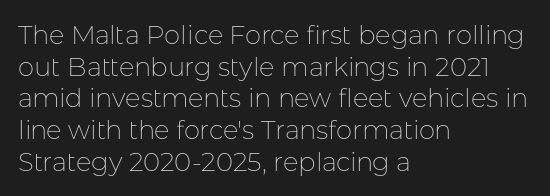
The image shows 26 px text type, upright; set left-aligned, line spacing 1.22x, normal letter spacing, not underlined.
